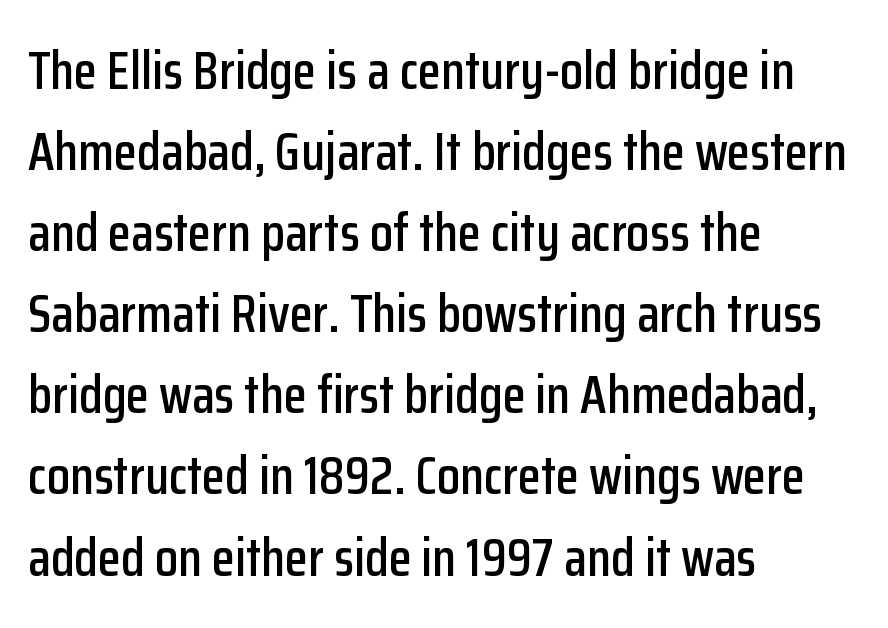
The image shows 53 px condensed sans-serif type, upright; set left-aligned, normal line spacing (1.53x), normal letter spacing, not underlined; low stroke contrast and a medium x-height.
